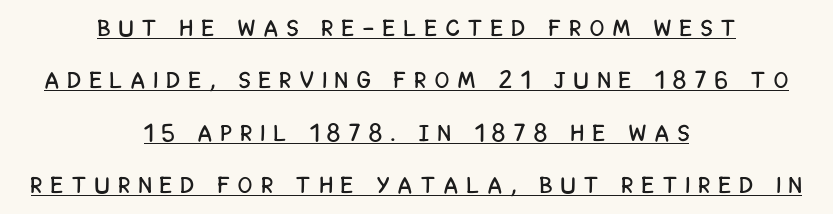
Q: Is the text italic (slanted)? A: No, it is upright.
Q: Is the text underlined? A: Yes.
Q: How is the paragraph aligned? A: Centered.
Q: Is the spacing between letters normal or unusually wide? A: Unusually wide.
Q: Is the spacing between lines tight, normal or loose? A: Loose.
